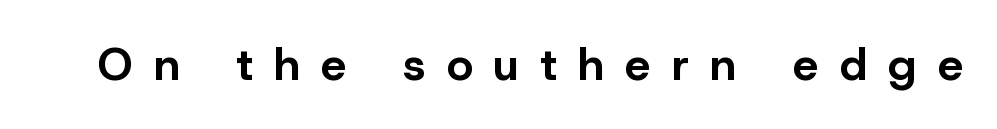
Q: Is the text bold? A: Yes.
Q: Is the text italic (slanted)? A: No, it is upright.
Q: Is the typeface a serif or a sans-serif typeface? A: Sans-serif.
Q: Is the text underlined? A: No.
Q: Is the spacing between letters normal or unusually wide? A: Unusually wide.
Q: Width (condensed, normal, or wide)? A: Normal.
Q: Stroke contrast? A: Low.
Q: x-height? A: Medium.
Q: Monospaced? A: No.
